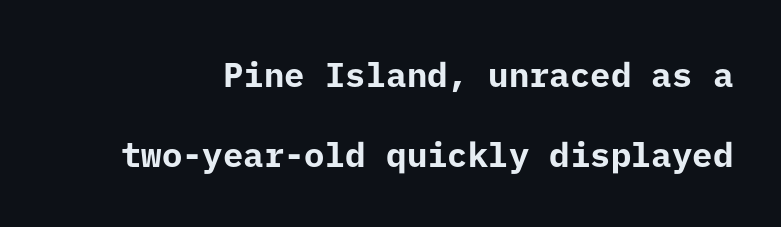
What kind of face is this? One without serifs — a sans. Posture: upright roman. The type is set solid horizontally, with unmodified tracking. Vertical spacing — loose.
